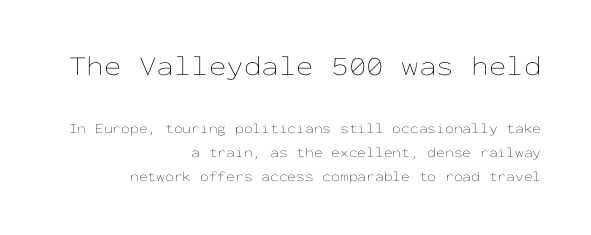
Q: Is the text bold? A: No.
Q: Is the text italic (slanted)? A: No, it is upright.
Q: Is the text underlined? A: No.
Q: How is the paragraph aligned? A: Right-aligned.
Q: Is the spacing between letters normal or unusually wide? A: Normal.
Q: Which block of text is set in a larger size, the first (top) or the second (bottom)? A: The first (top) one.
Q: Width (condensed, normal, or wide)? A: Wide.
Q: Stroke contrast? A: Low.
Q: x-height? A: Medium.
Q: Monospaced? A: Yes.
